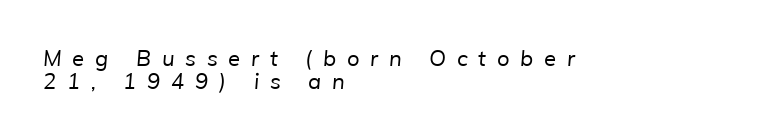
The glyphs are unaccompanied by any horizontal stroke below them. Line starts are locked; line ends wander. Between one letter and the next there's a generous, obvious gap. This reads as an unemphasized weight, regular at the heaviest.
